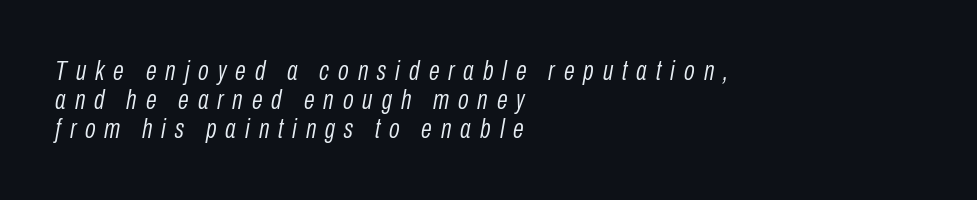
Regarding leading, the lines here are crowded together. Alignment: flush left. This sample has the flowing, uneven cadence of proportional lettering. The foot of each line stays bare and open.
